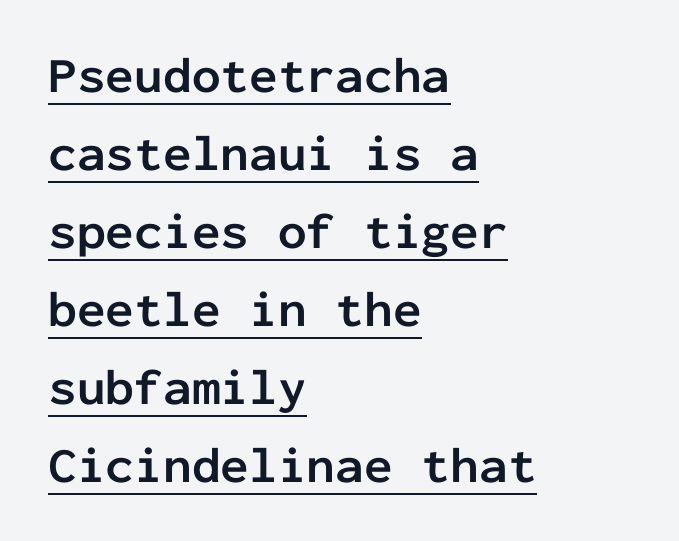
The font family rendered here belongs to the sans-serif group. Every character sits straight up, as roman type does. The specimen includes a rule beneath the text block's lines. I'd describe the lettering as bold — thick and assertive.
